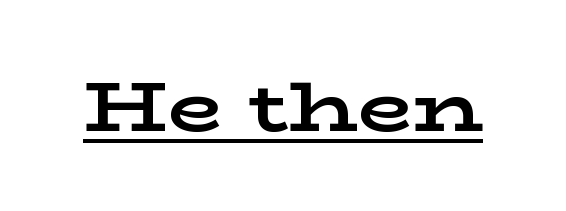
{"serif": "yes", "italic": "no", "bold": "yes", "weight": "bold", "width": "wide", "stroke_contrast": "low", "x_height": "medium", "monospaced": "no", "underline": "yes", "letter_spacing": "normal", "letter_spacing_em": 0.0, "glyph_px": 71}
